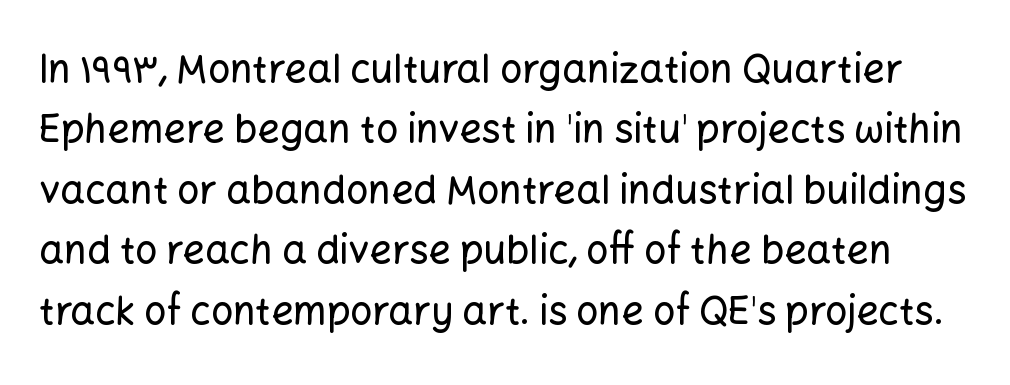
The image shows 39 px sans-serif type, upright; set normal line spacing (1.55x), normal letter spacing, not underlined; low stroke contrast and a medium x-height.
